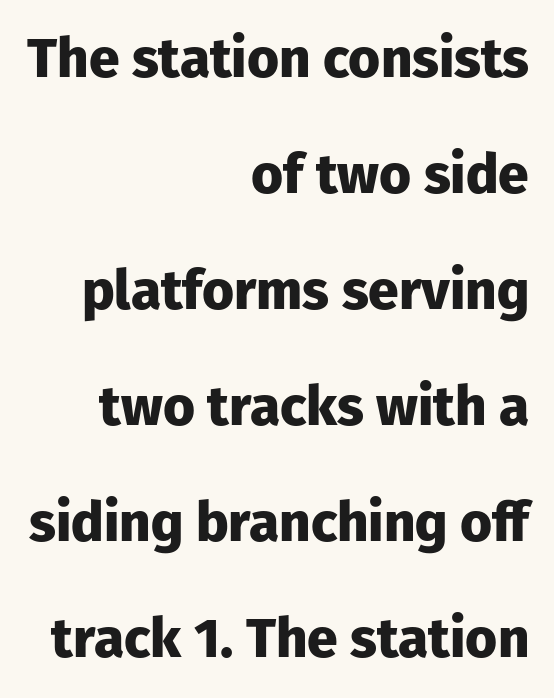
In CSS terms this would be text-align: right. Descenders are the only things crossing below the line. Set as a true bold cut, around the 700 mark. Rows of type keep a wide berth in the vertical direction. Serifs: no, the terminals of the letterforms are clean. Characters remain perfectly vertical along every line.
